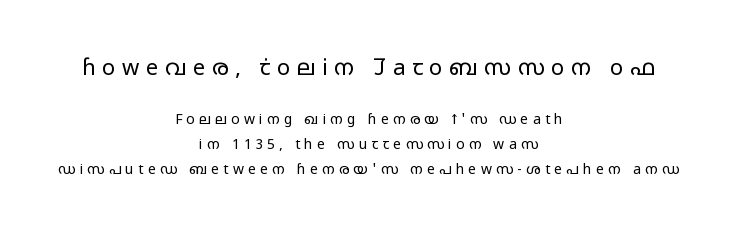
Q: Is the text bold? A: No.
Q: Is the text italic (slanted)? A: No, it is upright.
Q: Is the text underlined? A: No.
Q: How is the paragraph aligned? A: Centered.
Q: Is the spacing between letters normal or unusually wide? A: Unusually wide.
Q: Which block of text is set in a larger size, the first (top) or the second (bottom)? A: The first (top) one.
